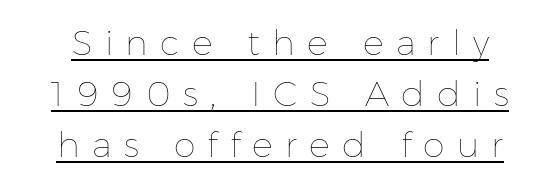
The image shows 35 px thin type, upright; set normal line spacing (1.46x), unusually wide letter spacing (+0.35 em), underlined; low stroke contrast and a medium x-height.
